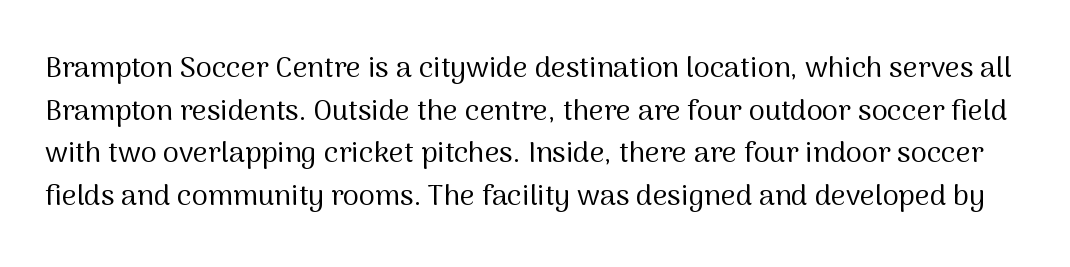
{"serif": "no", "italic": "no", "bold": "no", "weight": "regular", "width": "normal", "stroke_contrast": "medium", "x_height": "medium", "monospaced": "no", "underline": "no", "line_spacing": "normal", "line_spacing_ratio": 1.47, "letter_spacing": "normal", "letter_spacing_em": 0.0, "glyph_px": 29}
